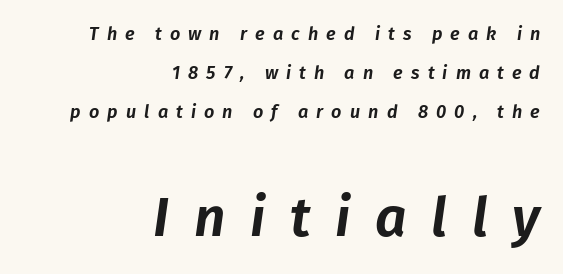
{"italic": "yes", "lean": "right", "slant_degrees": 8, "width": "normal", "stroke_contrast": "low", "x_height": "medium", "monospaced": "no", "underline": "no", "align": "right", "line_spacing": "loose", "line_spacing_ratio": 2.16, "letter_spacing": "wide", "letter_spacing_em": 0.45, "larger_block": "second", "size_ratio": 3.06, "glyph_px": 55}
